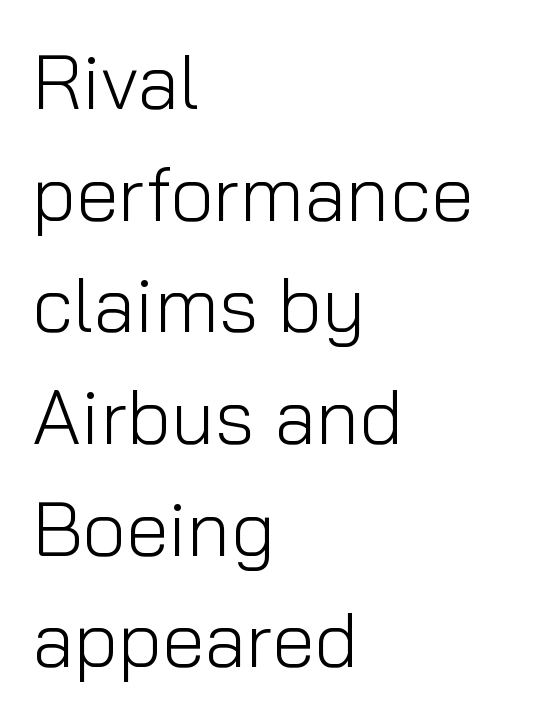
Q: Is the text bold? A: No.
Q: Is the text italic (slanted)? A: No, it is upright.
Q: Is the typeface a serif or a sans-serif typeface? A: Sans-serif.
Q: Is the text underlined? A: No.
Q: How is the paragraph aligned? A: Left-aligned.
Q: Is the spacing between letters normal or unusually wide? A: Normal.
Q: Is the spacing between lines tight, normal or loose? A: Normal.
Q: Width (condensed, normal, or wide)? A: Normal.
Q: Stroke contrast? A: Low.
Q: x-height? A: Medium.
Q: Monospaced? A: No.
